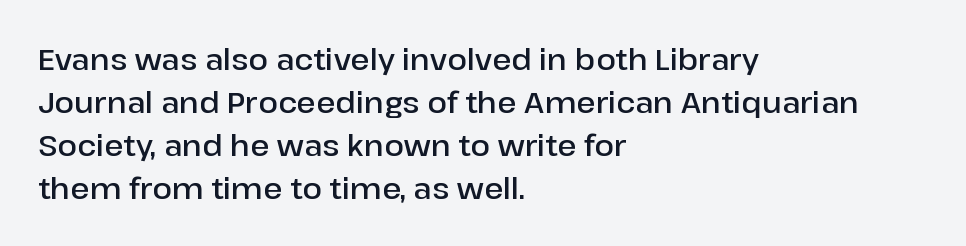
The image shows 29 px semibold sans-serif type, upright; set left-aligned, normal line spacing (1.48x), normal letter spacing, not underlined; low stroke contrast and a medium x-height.
